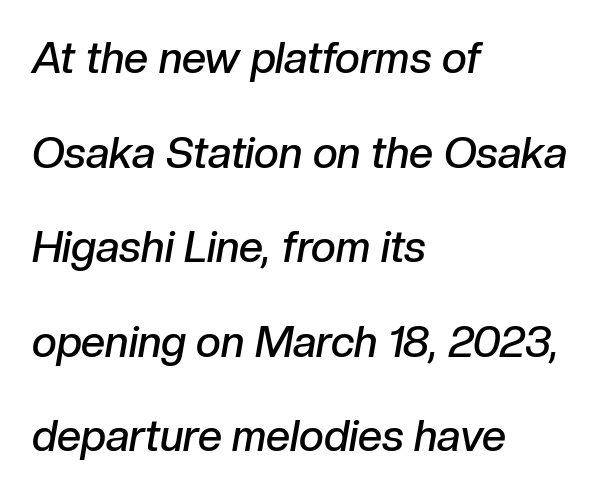
The image shows 43 px semibold type, italic (leaning right); set left-aligned, loose line spacing (2.2x), normal letter spacing, not underlined; low stroke contrast and a medium x-height.
